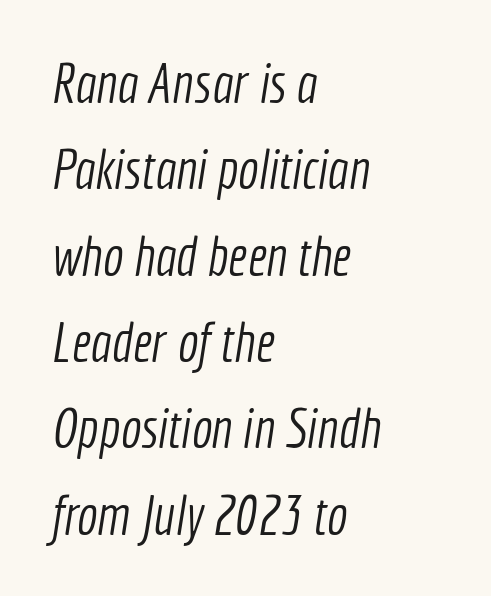
Each word holds together tightly as a unit, with standard inter-letter gaps. The vertical gap from one line to the next is medium. Observe the absence of serifs on each vertical stroke in this sample. The space directly below the letters is spotless.
